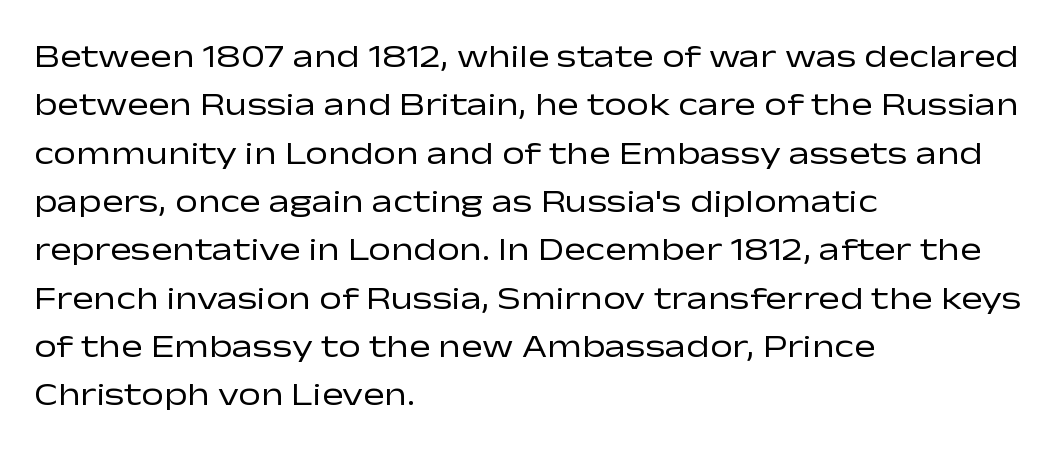
The image shows 32 px regular-weight, wide sans-serif type, upright; set left-aligned, normal line spacing (1.51x), normal letter spacing, not underlined; low stroke contrast and a medium x-height.
